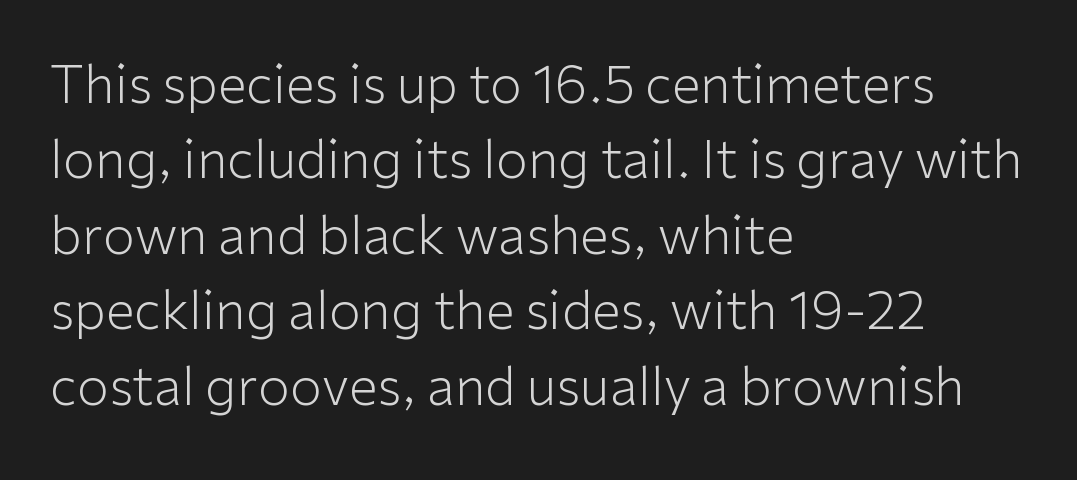
Q: Is the text bold? A: No.
Q: Is the text italic (slanted)? A: No, it is upright.
Q: Is the typeface a serif or a sans-serif typeface? A: Sans-serif.
Q: Is the text underlined? A: No.
Q: How is the paragraph aligned? A: Left-aligned.
Q: Is the spacing between letters normal or unusually wide? A: Normal.
Q: Is the spacing between lines tight, normal or loose? A: Normal.
Q: Width (condensed, normal, or wide)? A: Normal.
Q: Stroke contrast? A: Low.
Q: x-height? A: Medium.
Q: Monospaced? A: No.
